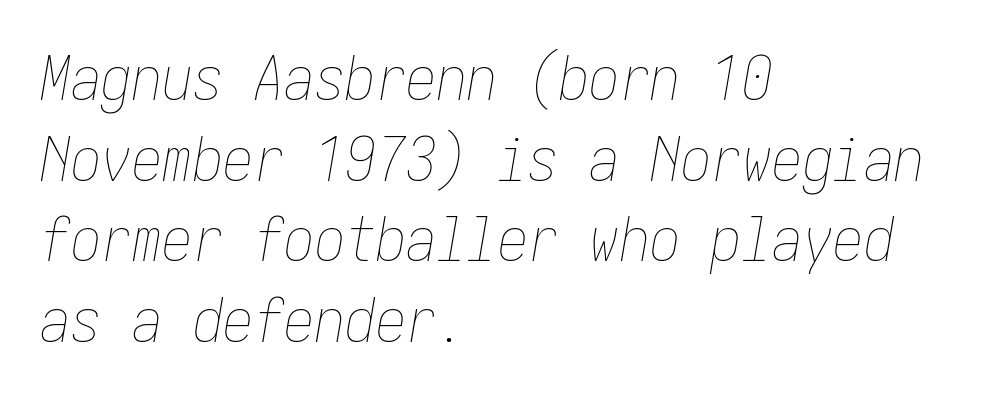
{"italic": "yes", "lean": "right", "slant_degrees": 10, "bold": "no", "weight": "thin", "width": "condensed", "stroke_contrast": "low", "x_height": "medium", "underline": "no", "align": "left", "line_spacing": "normal", "line_spacing_ratio": 1.32, "letter_spacing": "normal", "letter_spacing_em": 0.0, "glyph_px": 61}
